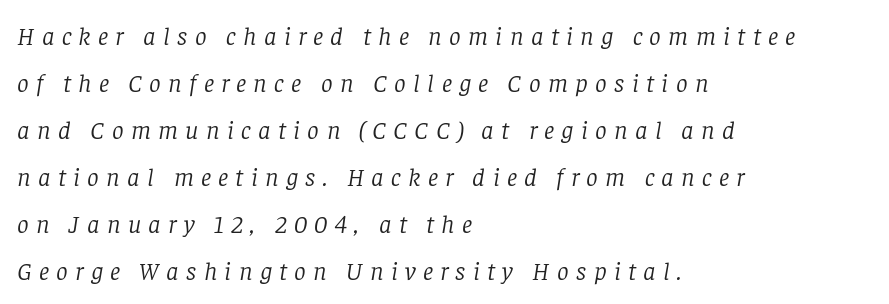
Q: Is the text bold? A: No.
Q: Is the text italic (slanted)? A: Yes, it leans right by about 8 degrees.
Q: Is the text underlined? A: No.
Q: How is the paragraph aligned? A: Left-aligned.
Q: Is the spacing between letters normal or unusually wide? A: Unusually wide.
